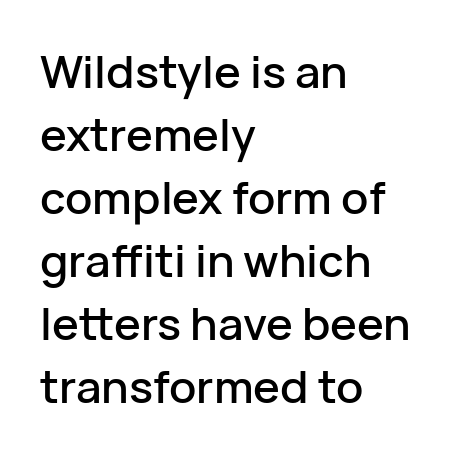
The area under the type is left untouched. This sample has the flowing, uneven cadence of proportional lettering. Observe the absence of serifs on each vertical stroke in this sample. The lettering stays uniformly vertical, giving the passage a roman look. The block of text has a typical density, with ordinary space between rows.
